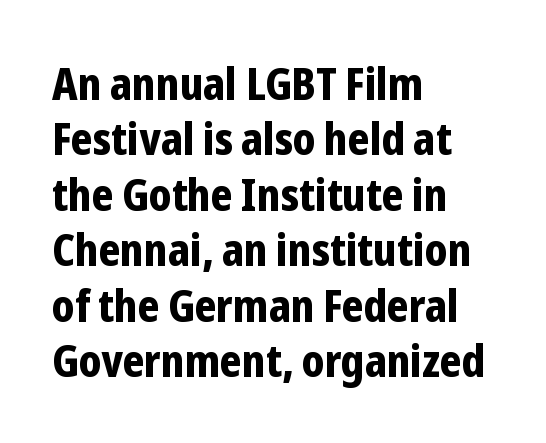
{"serif": "no", "italic": "no", "bold": "yes", "weight": "bold", "width": "condensed", "stroke_contrast": "low", "x_height": "medium", "monospaced": "no", "underline": "no", "align": "left", "line_spacing": "normal", "line_spacing_ratio": 1.26, "letter_spacing": "normal", "letter_spacing_em": 0.0, "glyph_px": 44}
